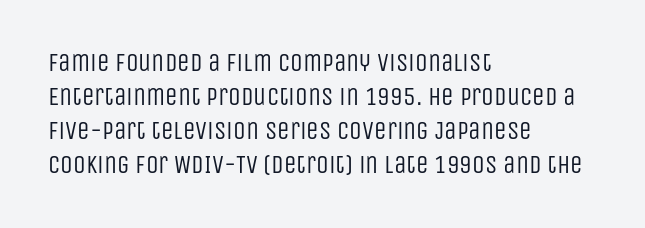
{"italic": "no", "bold": "no", "underline": "no", "align": "left", "line_spacing": "normal", "line_spacing_ratio": 1.36, "letter_spacing": "normal", "letter_spacing_em": 0.0, "glyph_px": 25}
